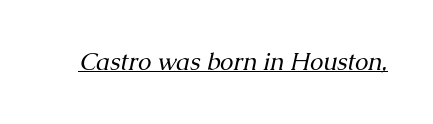
{"italic": "yes", "lean": "right", "slant_degrees": 13, "bold": "no", "underline": "yes", "letter_spacing": "normal", "letter_spacing_em": 0.0, "glyph_px": 24}
